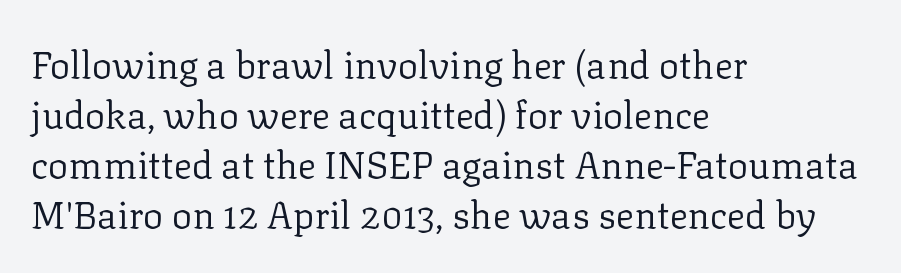
{"serif": "yes", "italic": "no", "bold": "no", "weight": "regular", "width": "normal", "stroke_contrast": "low", "x_height": "medium", "monospaced": "no", "underline": "no", "align": "left", "line_spacing": "normal", "line_spacing_ratio": 1.32, "letter_spacing": "normal", "letter_spacing_em": 0.0, "glyph_px": 38}
